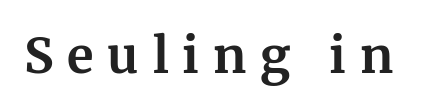
Q: Is the text bold? A: Yes.
Q: Is the text italic (slanted)? A: No, it is upright.
Q: Is the typeface a serif or a sans-serif typeface? A: Serif.
Q: Is the text underlined? A: No.
Q: Is the spacing between letters normal or unusually wide? A: Unusually wide.
Q: Width (condensed, normal, or wide)? A: Normal.
Q: Stroke contrast? A: Medium.
Q: x-height? A: Medium.
Q: Monospaced? A: No.
